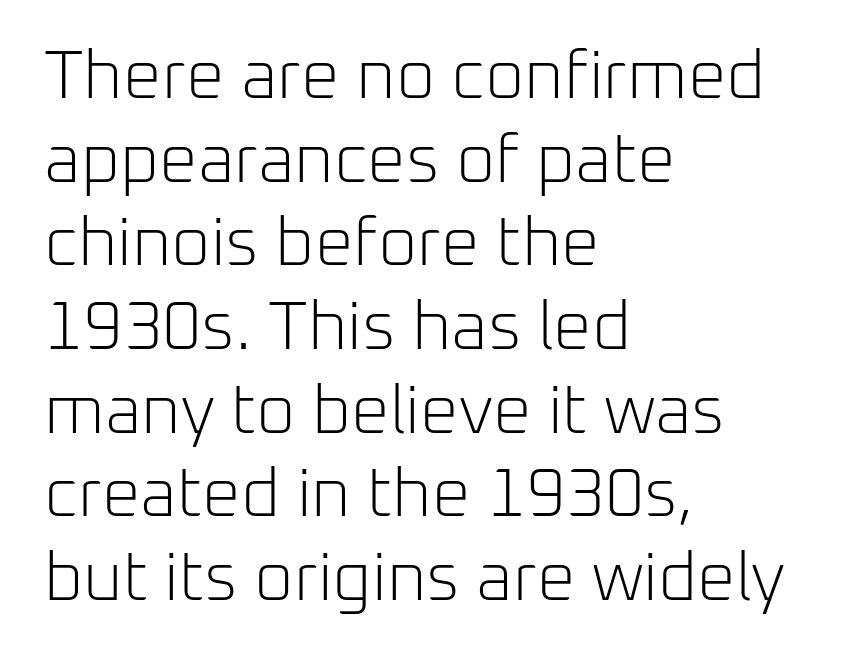
{"serif": "no", "italic": "no", "bold": "no", "weight": "light", "width": "normal", "stroke_contrast": "low", "x_height": "medium", "monospaced": "no", "underline": "no", "align": "left", "line_spacing_ratio": 1.23, "letter_spacing": "normal", "letter_spacing_em": 0.0, "glyph_px": 68}
